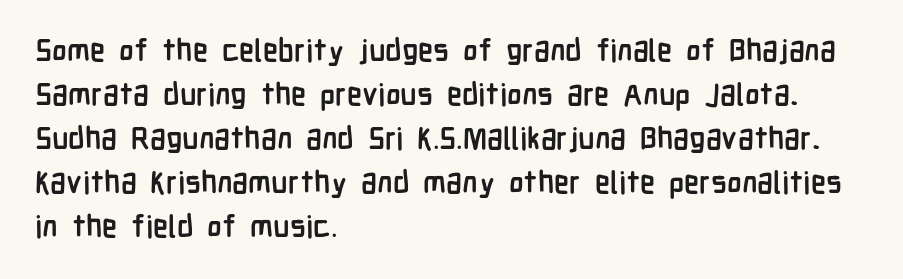
Thick stems and heavy bowls — unmistakably bold. The typography opts for an upright posture over an oblique one. Proportional: the letters do not fall into vertical columns. Reading down the column, the eye jumps a familiar distance to each next line.
